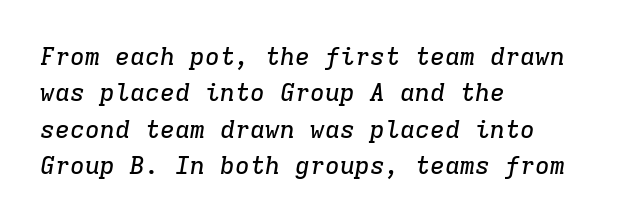
The glyphs look as if they've been sheared to an angle. The foot of each line stays bare and open. The designer left line spacing at the default. Look at the tracking — it's just the regular setting, nothing added. Casual observation: everything's shoved over to the left.
